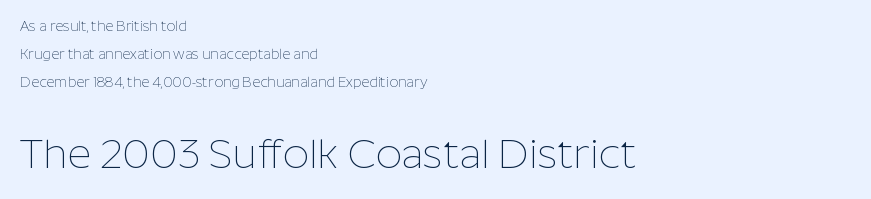
{"serif": "no", "italic": "no", "bold": "no", "weight": "thin", "width": "normal", "stroke_contrast": "low", "x_height": "medium", "monospaced": "no", "underline": "no", "align": "left", "line_spacing": "loose", "line_spacing_ratio": 2.0, "letter_spacing": "normal", "letter_spacing_em": 0.0, "larger_block": "second", "size_ratio": 2.93, "glyph_px": 41}
